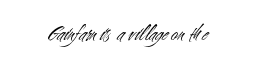
Is the stroke heavy? The answer is a plain regular-or-lighter. Every row of glyphs is offset so its center matches the block's center. There is no visible air inserted between adjacent glyphs. Quick note: underline off.
